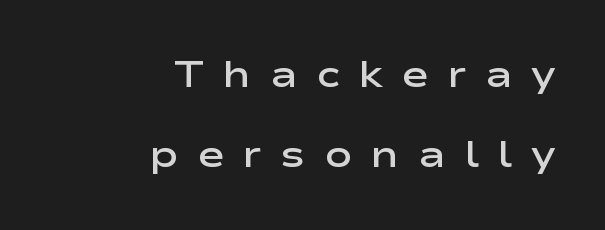
{"serif": "no", "italic": "no", "bold": "semi", "weight": "semibold", "width": "wide", "stroke_contrast": "low", "x_height": "medium", "monospaced": "no", "underline": "no", "align": "right", "line_spacing": "loose", "line_spacing_ratio": 2.15, "letter_spacing": "wide", "letter_spacing_em": 0.5, "glyph_px": 37}
